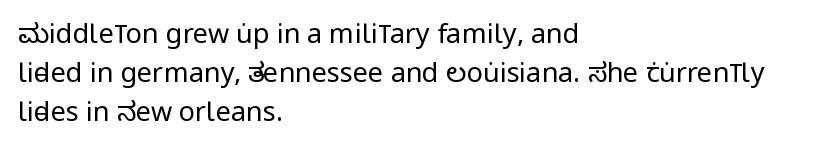
Q: Is the text bold? A: No.
Q: Is the text italic (slanted)? A: No, it is upright.
Q: Is the text underlined? A: No.
Q: How is the paragraph aligned? A: Left-aligned.
Q: Is the spacing between letters normal or unusually wide? A: Normal.
Q: Is the spacing between lines tight, normal or loose? A: Normal.
